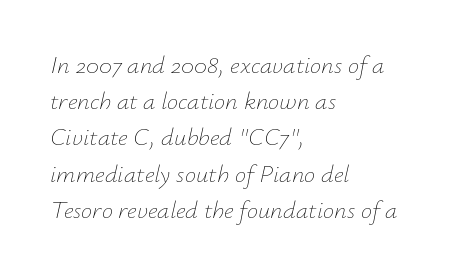
{"italic": "yes", "lean": "right", "slant_degrees": 12, "bold": "no", "underline": "no", "align": "left", "line_spacing": "normal", "line_spacing_ratio": 1.45, "letter_spacing": "normal", "letter_spacing_em": 0.0, "glyph_px": 25}
